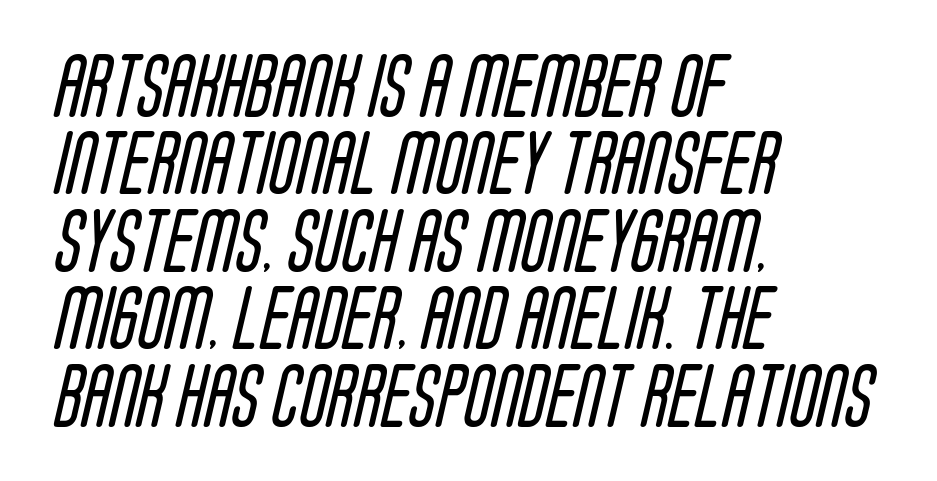
Is this a heavy cut? Hardly; it is regular or lighter. Leftover space on each line is placed entirely after the last word. Varying glyph widths throughout — classic text-font behaviour. Nothing sits at the stroke ends, so this counts as sans-serif. A typesetter would call this zero additional tracking. A bare baseline throughout the passage.
